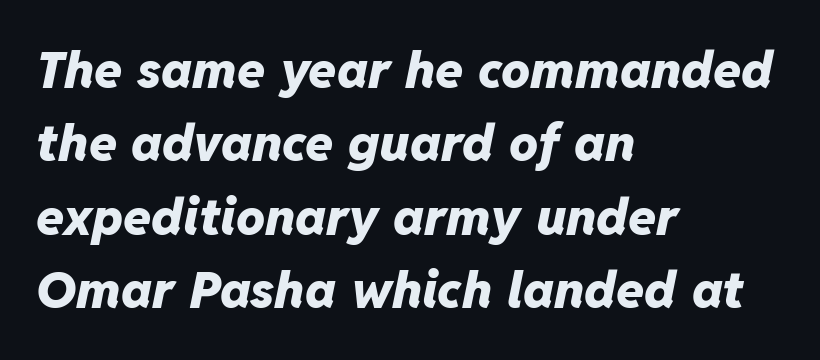
Q: Is the text bold? A: Yes.
Q: Is the text italic (slanted)? A: Yes, it leans right by about 11 degrees.
Q: Is the text underlined? A: No.
Q: How is the paragraph aligned? A: Left-aligned.
Q: Is the spacing between letters normal or unusually wide? A: Normal.
Q: Is the spacing between lines tight, normal or loose? A: Normal.
Q: Width (condensed, normal, or wide)? A: Normal.
Q: Stroke contrast? A: Low.
Q: x-height? A: Medium.
Q: Monospaced? A: No.
